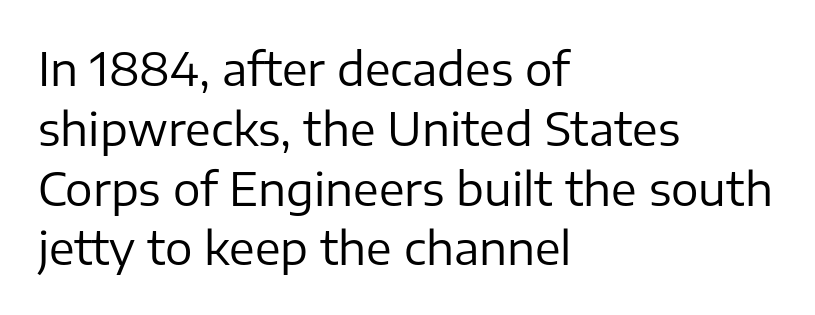
{"serif": "no", "italic": "no", "bold": "no", "weight": "regular", "width": "normal", "stroke_contrast": "low", "x_height": "medium", "monospaced": "no", "underline": "no", "align": "left", "line_spacing": "normal", "line_spacing_ratio": 1.3, "letter_spacing": "normal", "letter_spacing_em": 0.0, "glyph_px": 46}
